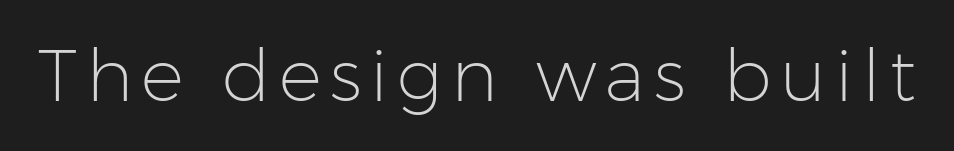
Honestly, there is no underline to notice here at all. Spacing verdict: proportional, widths tailored to each character. Every stem runs plumb, perpendicular to the baseline. Observe the absence of serifs on each vertical stroke in this sample.
